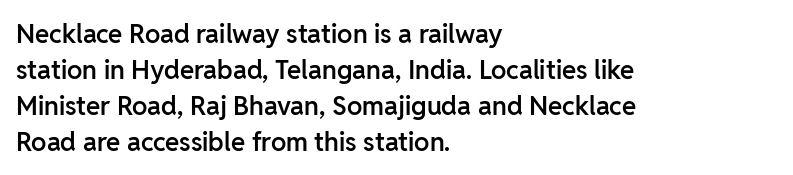
The glyphs have the mass of a demibold cut, below bold. The rendering uses a moderate line-height, typical for paragraphs. Here the glyphs are tracked normally, forming tight word shapes. The rag falls on the right side of this text block.
